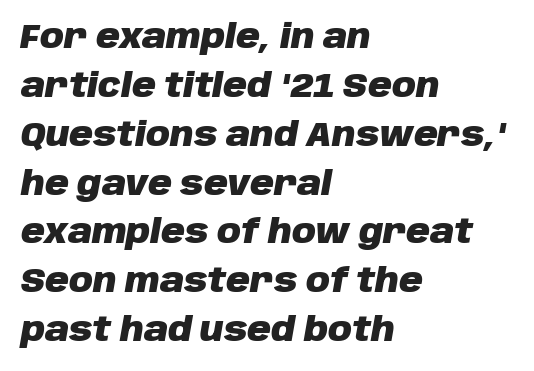
How are the letters spaced? Ordinarily, with no added tracking. The space beneath each line is pristine and unruled. Students, observe: this is what conventionally led text looks like. Posture: slanted. These words are printed bold, with thick strokes throughout.
